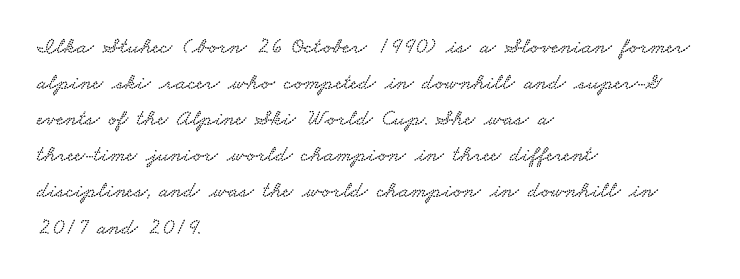
The image shows 23 px text type; set left-aligned, normal line spacing (1.57x), normal letter spacing, not underlined.
